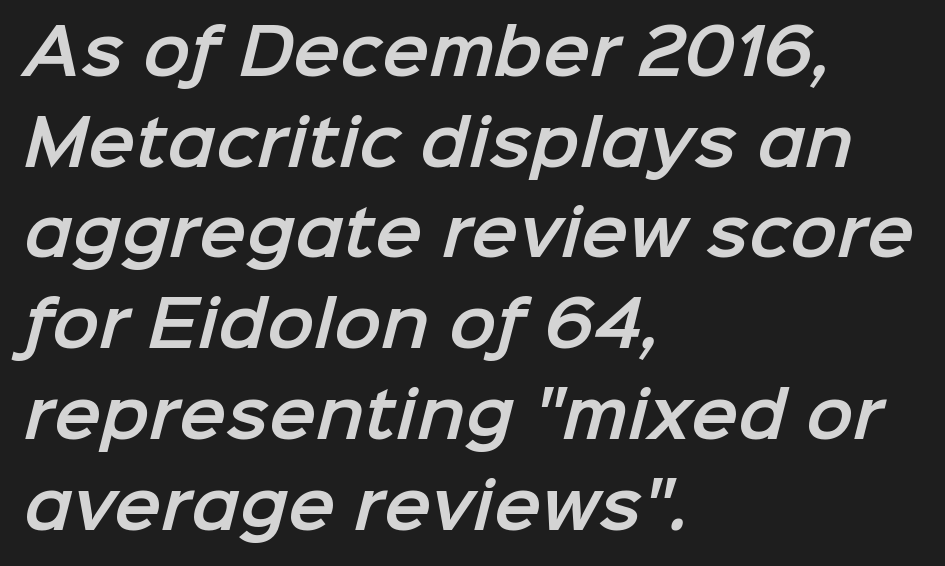
Compared with typical body copy, the letter spacing here is the same. The lines are quadded left. The letters carry no serifs — their stems end cleanly without finishing strokes. The face used here is proportionally spaced, like ordinary book or web type.
